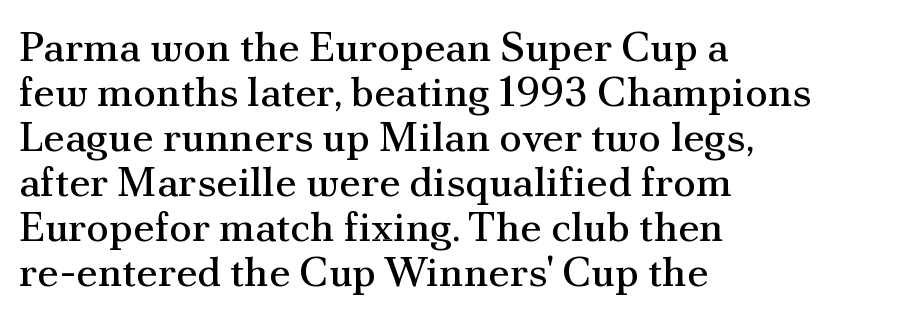
Successive baselines arrive quickly, one right under another. A typesetter would mark this as roman, not italic. The typesetting does not lean heavy: it is not bold. Examine the stroke ends and you'll spot serifs. Proportional: the letters do not fall into vertical columns. Lines of text with bare space underneath.
